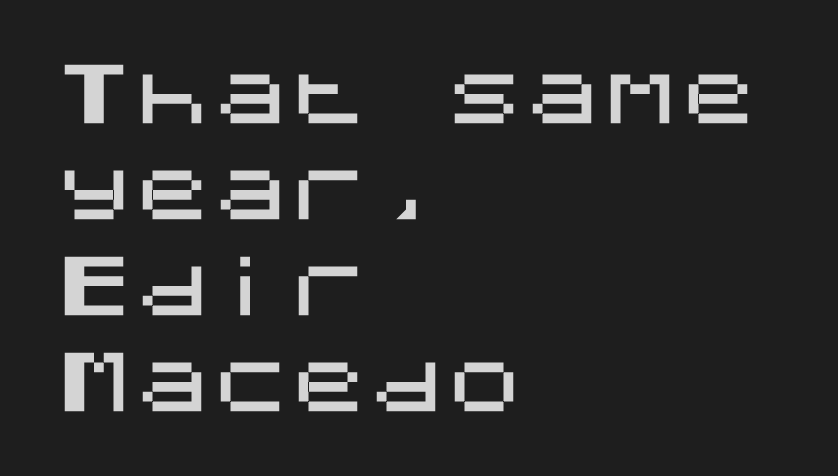
The image shows 78 px sans-serif type, upright; set left-aligned, line spacing 1.23x, normal letter spacing, not underlined; medium stroke contrast and a large x-height.
